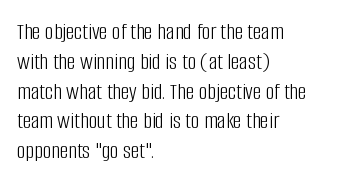
If you drew a line through each stem, it would be perfectly vertical. Tracking value appears to be zero — textbook default spacing. The rag falls on the right side of this text block. The face looks like a standard text weight, possibly lighter. The string is rendered with underlining switched off.
